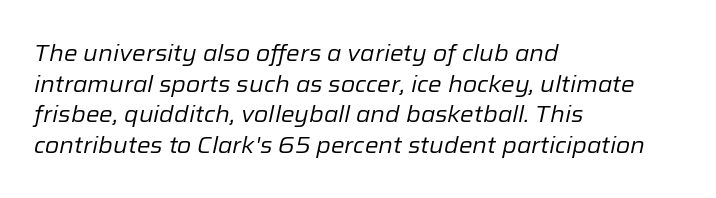
{"italic": "yes", "lean": "right", "slant_degrees": 12, "bold": "no", "underline": "no", "align": "left", "line_spacing": "normal", "line_spacing_ratio": 1.33, "letter_spacing": "normal", "letter_spacing_em": 0.0, "glyph_px": 23}
